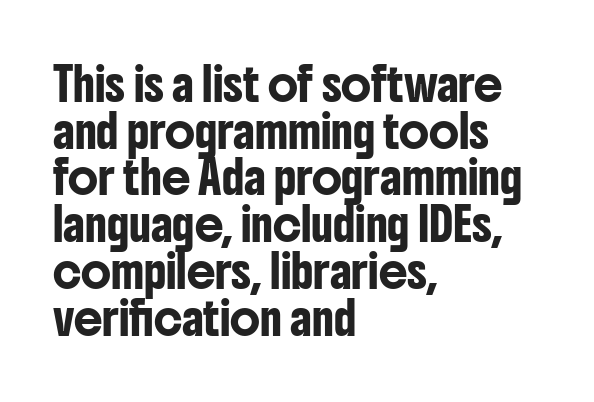
Q: Is the text italic (slanted)? A: No, it is upright.
Q: Is the typeface a serif or a sans-serif typeface? A: Sans-serif.
Q: Is the text underlined? A: No.
Q: How is the paragraph aligned? A: Left-aligned.
Q: Is the spacing between letters normal or unusually wide? A: Normal.
Q: Is the spacing between lines tight, normal or loose? A: Normal.
Q: Width (condensed, normal, or wide)? A: Condensed.
Q: Stroke contrast? A: Low.
Q: x-height? A: Medium.
Q: Monospaced? A: No.
